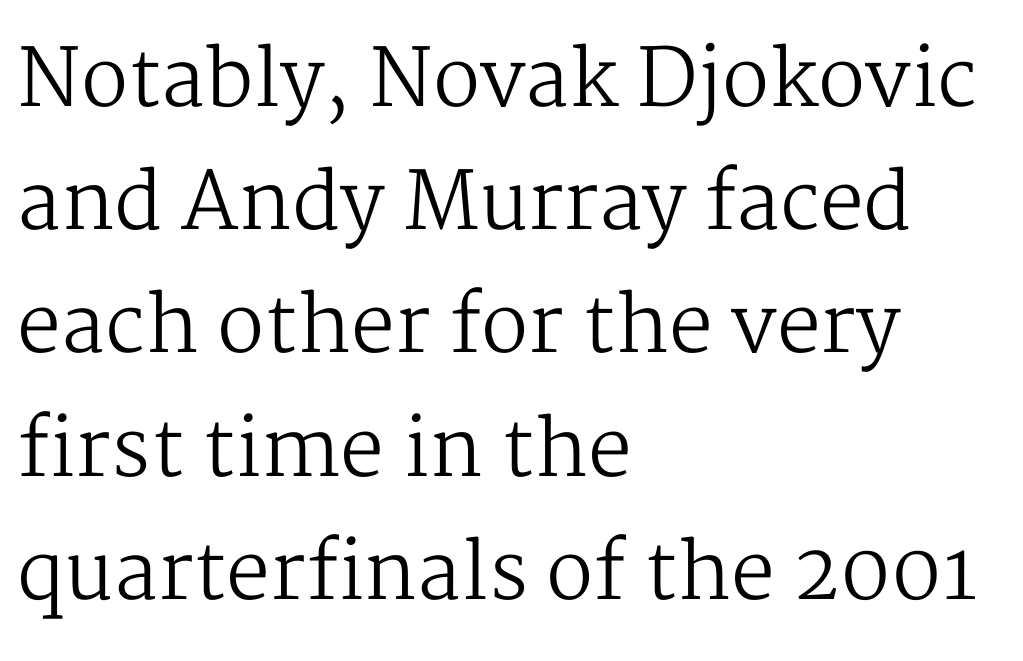
If you drew a line through each stem, it would be perfectly vertical. Regarding serifs, this sample has them. Each row of text sits above clean, open space. Compared with a centered layout, this one pins lines to the left instead. Weight: not bold — regular or lighter.
